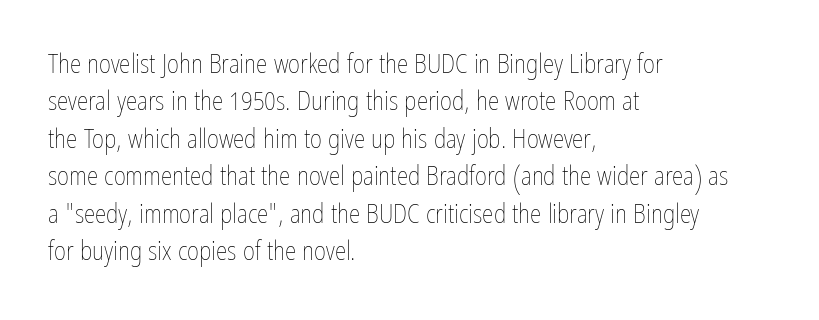
Is the letter spacing exaggerated? No — it looks like the ordinary default. This block has exactly the height ordinary leading produces. This is the regular roman posture of the typeface. Weight: not bold — regular or lighter.
